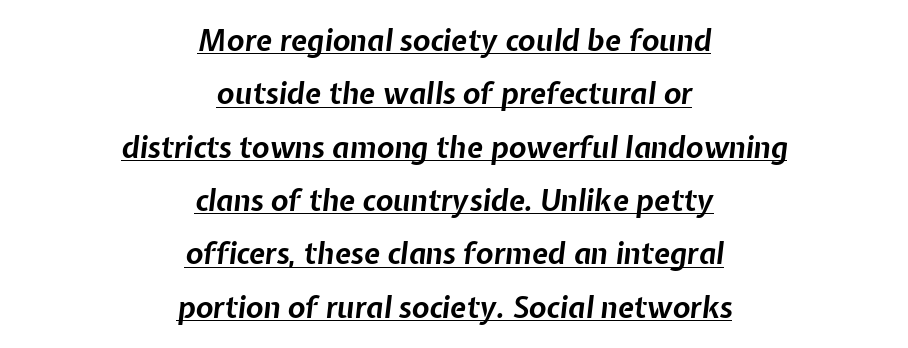
Does the weight exceed regular? Yes, all the way to bold. A continuous stroke trails under the words, as in a hyperlink. The letterforms sit shoulder to shoulder at normal distance. This rendering uses center alignment, leaving both contours irregular but symmetric.
